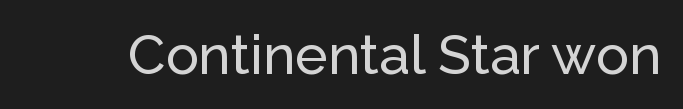
{"serif": "no", "italic": "no", "width": "normal", "stroke_contrast": "low", "x_height": "medium", "monospaced": "no", "underline": "no", "letter_spacing": "normal", "letter_spacing_em": 0.0, "glyph_px": 55}
